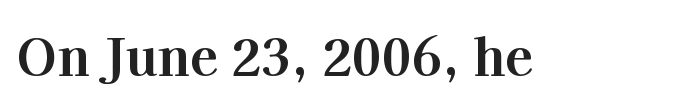
{"serif": "yes", "italic": "no", "bold": "yes", "weight": "bold", "width": "normal", "stroke_contrast": "high", "x_height": "medium", "monospaced": "no", "underline": "no", "letter_spacing": "normal", "letter_spacing_em": 0.0, "glyph_px": 51}
